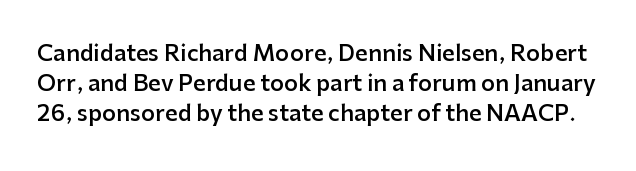
Q: Is the text bold? A: Semi-bold.
Q: Is the text italic (slanted)? A: No, it is upright.
Q: Is the text underlined? A: No.
Q: Is the spacing between letters normal or unusually wide? A: Normal.
Q: Is the spacing between lines tight, normal or loose? A: Normal.
